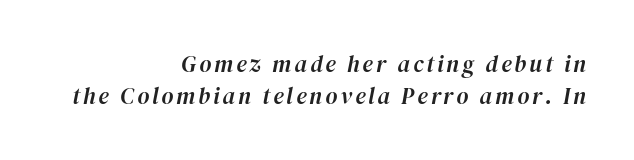
{"italic": "yes", "lean": "right", "slant_degrees": 12, "underline": "no", "align": "right", "line_spacing": "normal", "line_spacing_ratio": 1.38, "glyph_px": 23}
